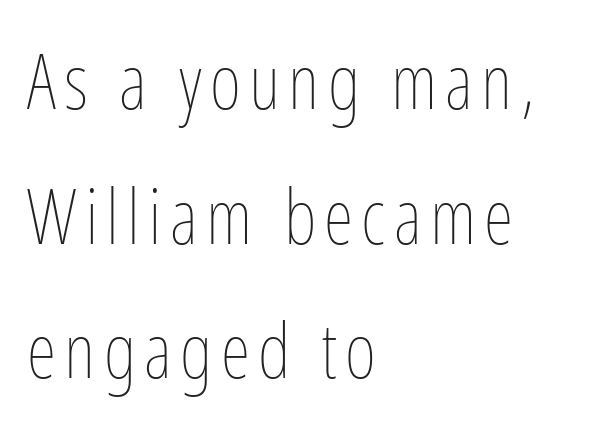
Weight: not bold — regular or lighter. This sample has the flowing, uneven cadence of proportional lettering. The specimen omits any rule beneath the text block's lines. The font's upright variant was chosen for this text.
